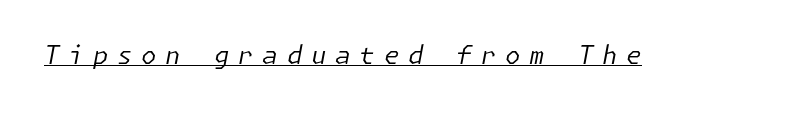
The rendering inserts visible extra space after every character. A quiet, ordinary-to-light weight characterises the typeface. An italicized treatment has been applied to the whole sample. Looks like someone drew a line under every word here.
